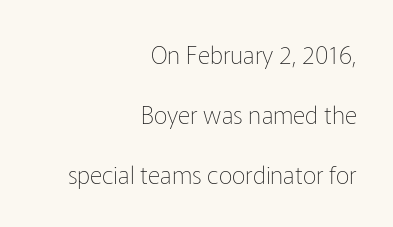
Q: Is the text bold? A: No.
Q: Is the text italic (slanted)? A: No, it is upright.
Q: Is the text underlined? A: No.
Q: How is the paragraph aligned? A: Right-aligned.
Q: Is the spacing between letters normal or unusually wide? A: Normal.
Q: Is the spacing between lines tight, normal or loose? A: Loose.
